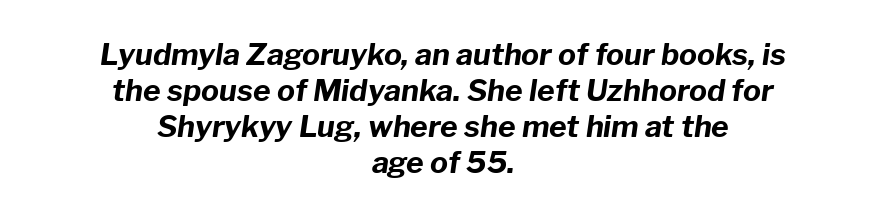
{"italic": "yes", "lean": "right", "slant_degrees": 8, "bold": "yes", "weight": "bold", "width": "normal", "stroke_contrast": "low", "x_height": "medium", "monospaced": "no", "underline": "no", "align": "center", "line_spacing_ratio": 1.2, "letter_spacing": "normal", "letter_spacing_em": 0.0, "glyph_px": 30}
